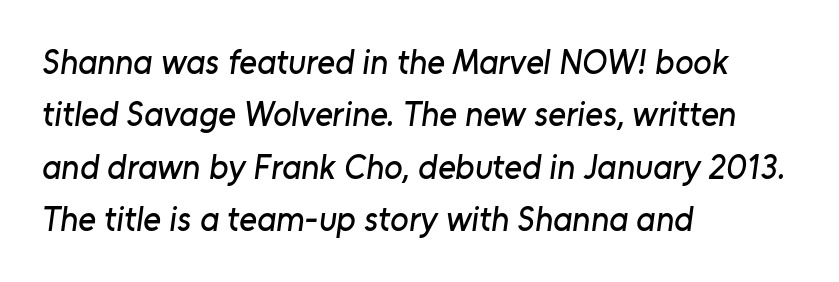
Q: Is the typeface a serif or a sans-serif typeface? A: Sans-serif.
Q: Is the text underlined? A: No.
Q: How is the paragraph aligned? A: Left-aligned.
Q: Is the spacing between letters normal or unusually wide? A: Normal.
Q: Is the spacing between lines tight, normal or loose? A: Normal.
Q: Width (condensed, normal, or wide)? A: Normal.
Q: Stroke contrast? A: Low.
Q: x-height? A: Medium.
Q: Monospaced? A: No.
